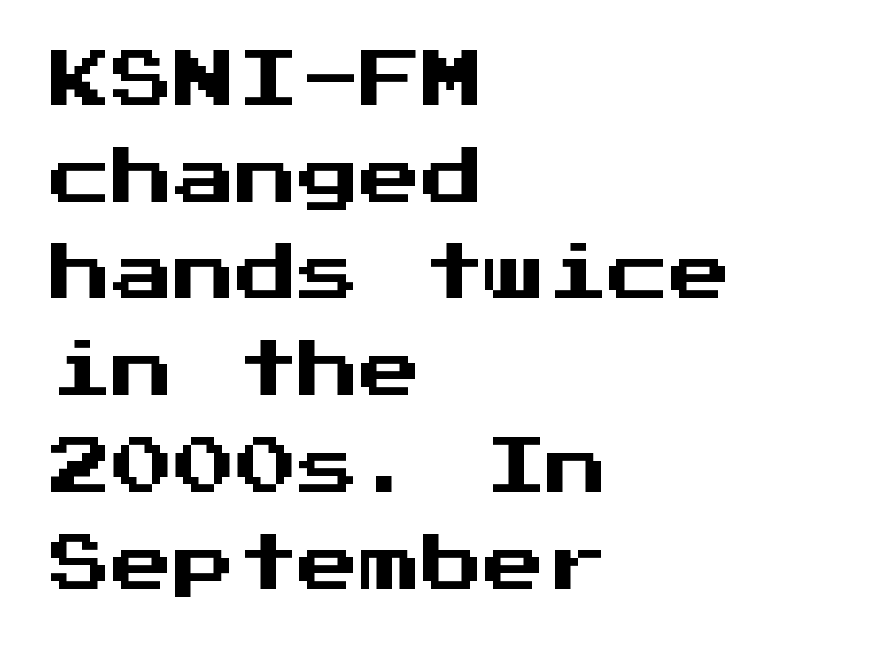
The glyphs are unaccompanied by any horizontal stroke below them. You can tell it's not italic because the verticals are truly vertical. How would I describe the line gaps? Plain and ordinary. Here the designer chose a console-style face with uniform glyph widths.
